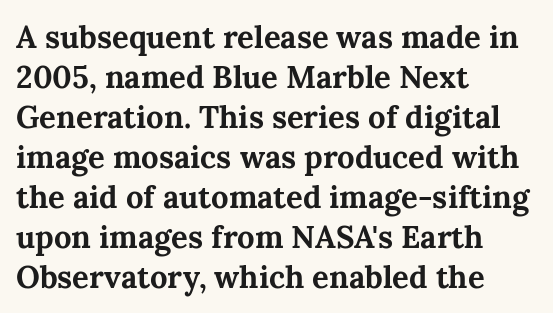
The type family on display is of the serif kind. The type sits square on the baseline with zero lean. The gaps between neighbouring characters are ordinary and unremarkable. Each row of text sits above clean, open space. The glyphs have the mass of a bold cut.
